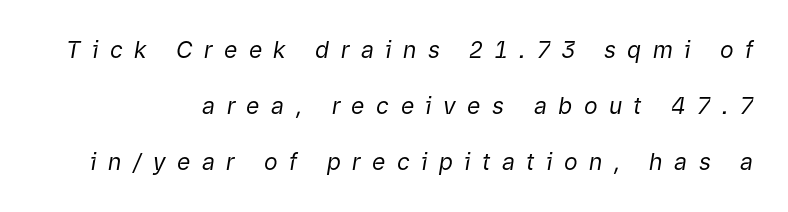
{"italic": "yes", "lean": "right", "slant_degrees": 9, "bold": "no", "underline": "no", "align": "right", "line_spacing": "loose", "line_spacing_ratio": 2.44, "letter_spacing": "wide", "letter_spacing_em": 0.5, "glyph_px": 23}
